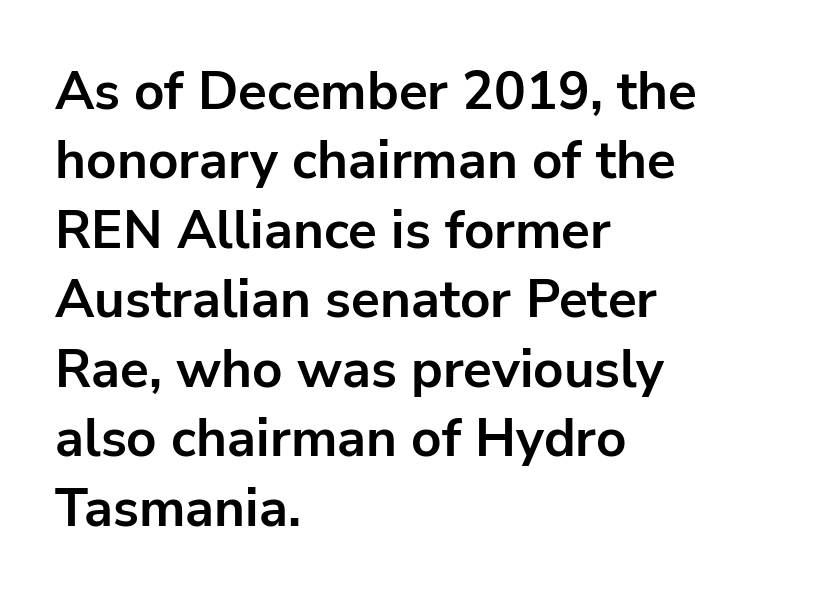
You could not count columns in this text — the font is proportionally spaced. Each word holds together tightly as a unit, with standard inter-letter gaps. Summary of vertical rhythm: regular, with standard interline spacing. The space beneath each line is pristine and unruled. Note: no serifs on the glyphs. Does the lettering tilt? It doesn't — this is upright.
